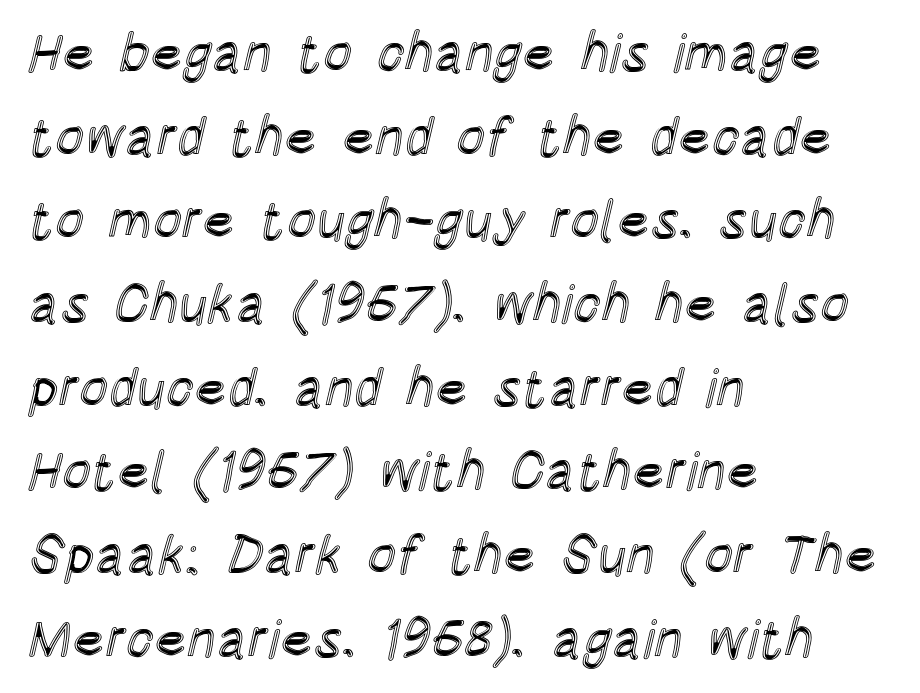
One glance says typical: line gaps are just what's usual. Short and long lines alike share a common starting point at left. The letterforms sit shoulder to shoulder at normal distance. Descenders hang freely into open space. Is this a fixed-width face? No — the glyphs have proportional, varying widths.
